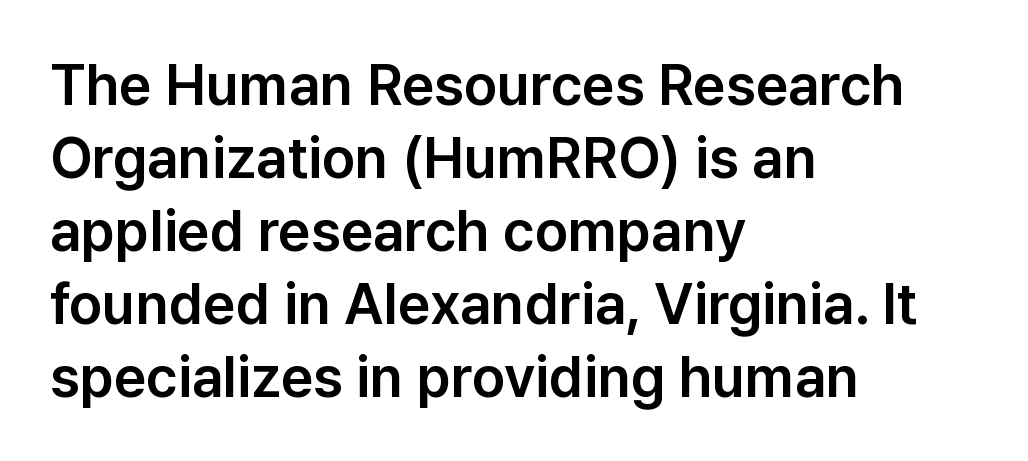
Q: Is the text italic (slanted)? A: No, it is upright.
Q: Is the typeface a serif or a sans-serif typeface? A: Sans-serif.
Q: Is the text underlined? A: No.
Q: How is the paragraph aligned? A: Left-aligned.
Q: Is the spacing between letters normal or unusually wide? A: Normal.
Q: Is the spacing between lines tight, normal or loose? A: Normal.
Q: Width (condensed, normal, or wide)? A: Normal.
Q: Stroke contrast? A: Low.
Q: x-height? A: Medium.
Q: Monospaced? A: No.
